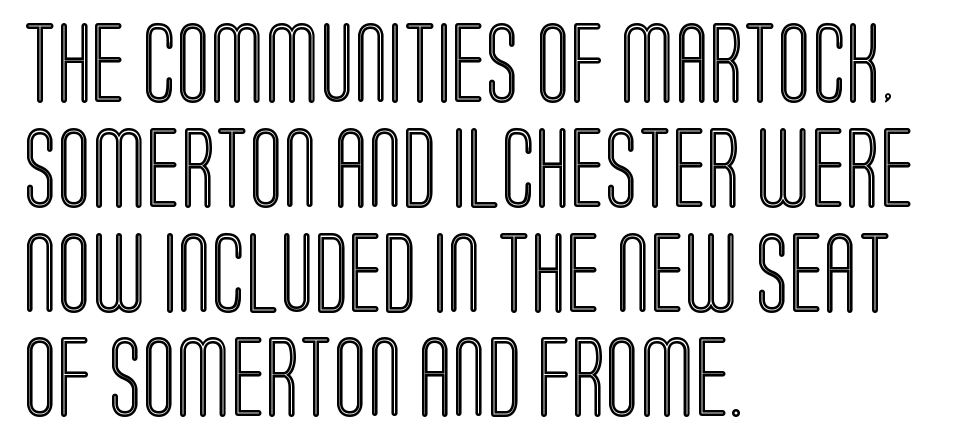
Q: Is the text italic (slanted)? A: No, it is upright.
Q: Is the text underlined? A: No.
Q: How is the paragraph aligned? A: Left-aligned.
Q: Is the spacing between letters normal or unusually wide? A: Normal.
Q: Is the spacing between lines tight, normal or loose? A: Normal.
Q: Width (condensed, normal, or wide)? A: Condensed.
Q: x-height? A: Large.
Q: Monospaced? A: No.
